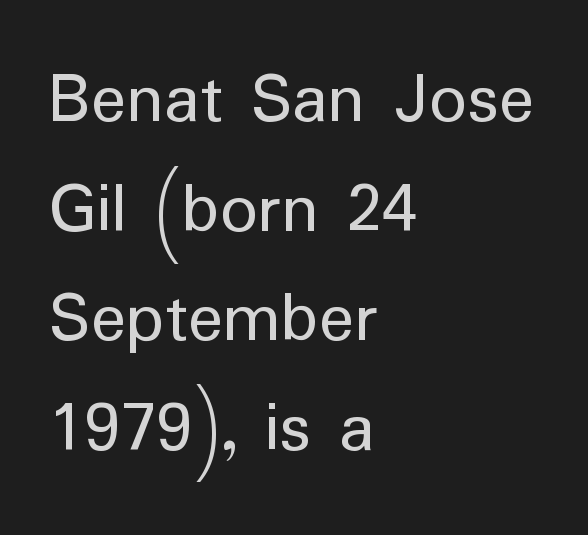
{"serif": "no", "italic": "no", "bold": "no", "weight": "regular", "width": "normal", "stroke_contrast": "low", "x_height": "medium", "monospaced": "no", "underline": "no", "align": "left", "line_spacing": "normal", "line_spacing_ratio": 1.48, "letter_spacing": "normal", "letter_spacing_em": 0.0, "glyph_px": 74}
